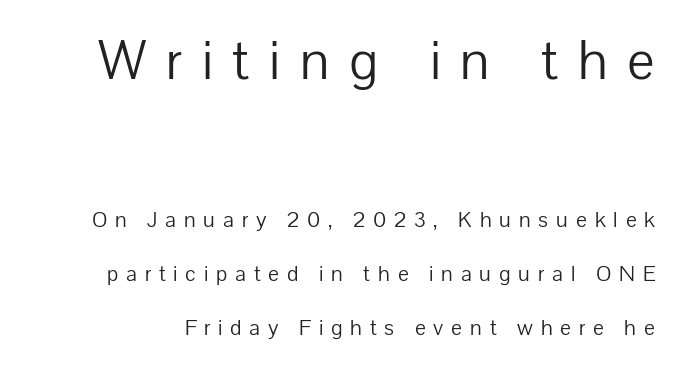
The block sitting higher on the canvas is the one with enlarged characters. These lines were composed using upright roman letters. Short note: letters widely spaced. Each stroke keeps to a modest, everyday thickness or less. Horizontal bands of white between lines are thick stripes.
